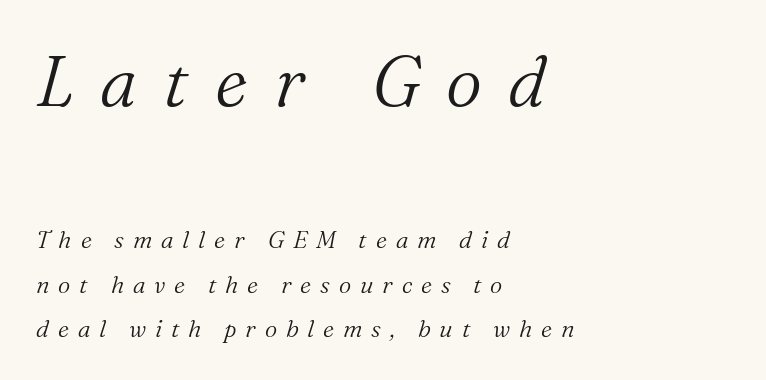
The image shows 71 px light serif type, italic (leaning right); set left-aligned, line spacing 1.85x, unusually wide letter spacing (+0.37 em), not underlined; the first (top) block is 2.96x larger; medium stroke contrast and a medium x-height.
